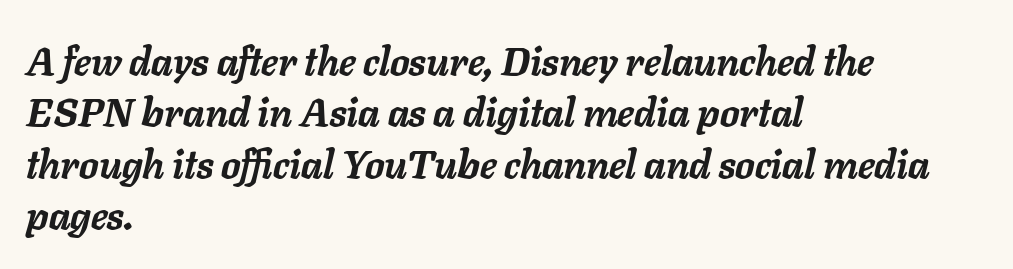
The image shows 39 px semibold type, italic (leaning right); set left-aligned, normal line spacing (1.32x), normal letter spacing, not underlined; low stroke contrast and a medium x-height.
